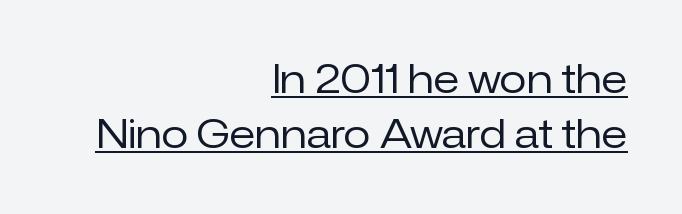
Q: Is the text bold? A: No.
Q: Is the text italic (slanted)? A: No, it is upright.
Q: Is the typeface a serif or a sans-serif typeface? A: Sans-serif.
Q: Is the text underlined? A: Yes.
Q: How is the paragraph aligned? A: Right-aligned.
Q: Is the spacing between letters normal or unusually wide? A: Normal.
Q: Is the spacing between lines tight, normal or loose? A: Normal.
Q: Width (condensed, normal, or wide)? A: Normal.
Q: Stroke contrast? A: Low.
Q: x-height? A: Medium.
Q: Monospaced? A: No.
